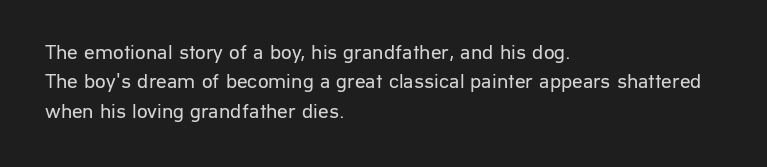
{"italic": "no", "bold": "no", "underline": "no", "align": "left", "line_spacing": "normal", "line_spacing_ratio": 1.4, "letter_spacing": "normal", "letter_spacing_em": 0.0, "glyph_px": 21}
